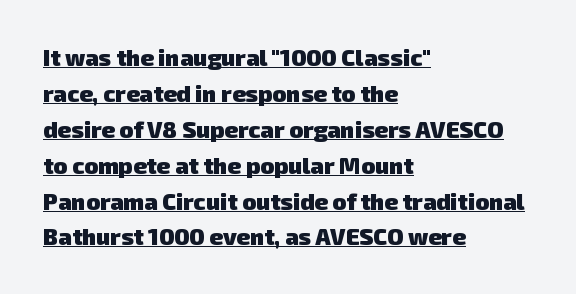
The image shows 23 px bold type; set left-aligned, normal line spacing (1.56x), normal letter spacing, underlined.
